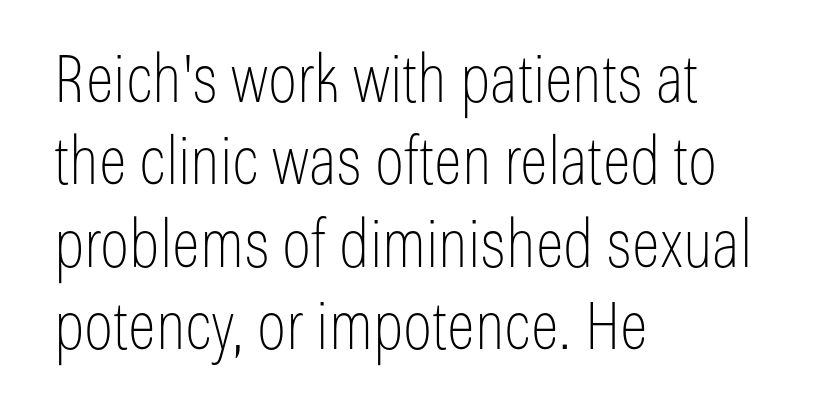
The string is rendered with underlining switched off. The line texture is even and compact thanks to regular tracking. Line starts are locked; line ends wander. This reads as an unemphasized weight, regular at the heaviest.
